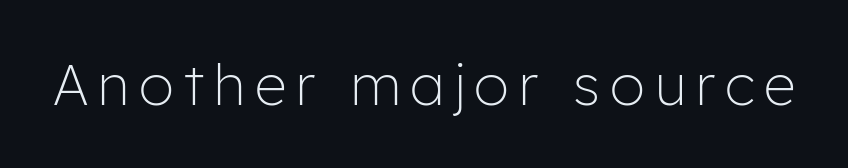
The image shows 56 px light sans-serif type, upright; set not underlined; low stroke contrast and a medium x-height.
